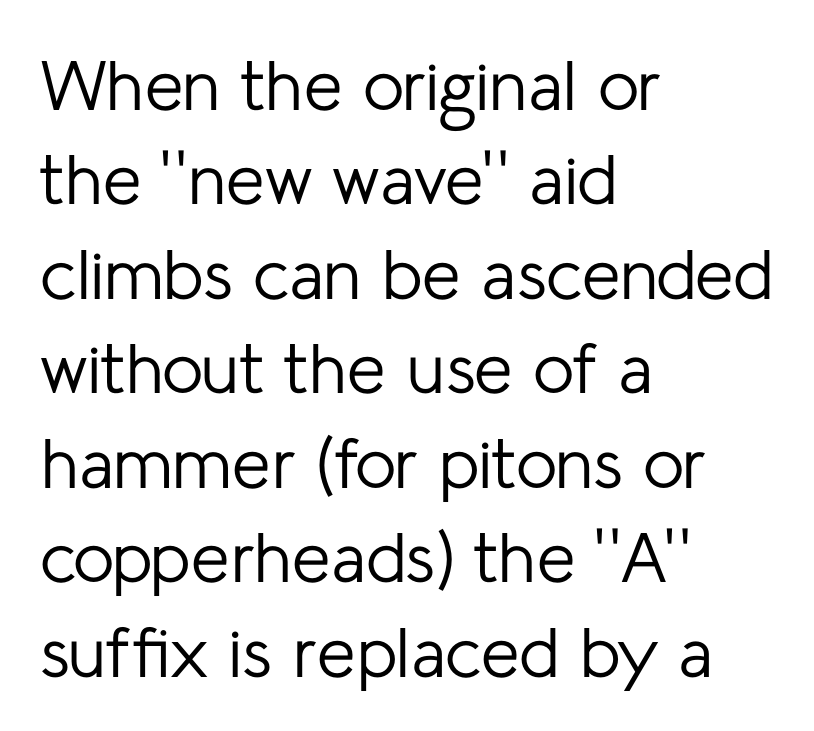
{"serif": "no", "italic": "no", "bold": "no", "weight": "regular", "width": "normal", "stroke_contrast": "low", "x_height": "medium", "monospaced": "no", "underline": "no", "align": "left", "line_spacing": "normal", "line_spacing_ratio": 1.35, "letter_spacing": "normal", "letter_spacing_em": 0.0, "glyph_px": 70}
